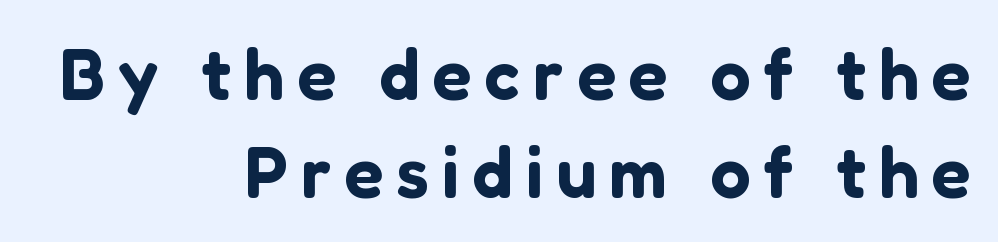
The image shows 72 px sans-serif type, upright; set right-aligned, normal line spacing (1.36x), not underlined; low stroke contrast and a medium x-height.
